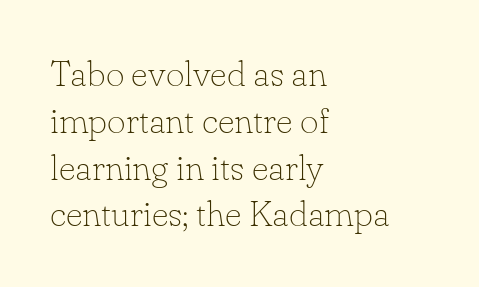
{"serif": "yes", "italic": "no", "bold": "no", "weight": "thin", "width": "normal", "stroke_contrast": "low", "x_height": "small", "monospaced": "no", "underline": "no", "align": "left", "line_spacing": "normal", "line_spacing_ratio": 1.3, "letter_spacing": "normal", "letter_spacing_em": 0.0, "glyph_px": 36}
